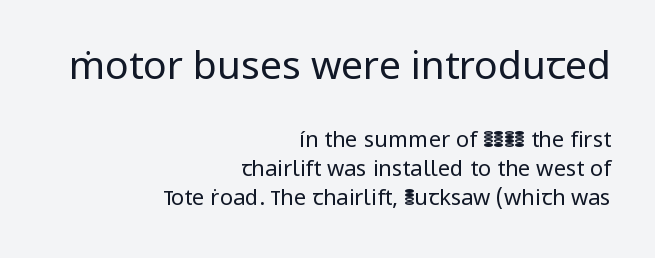
Q: Is the text bold? A: No.
Q: Is the text italic (slanted)? A: No, it is upright.
Q: Is the typeface a serif or a sans-serif typeface? A: Sans-serif.
Q: Is the text underlined? A: No.
Q: How is the paragraph aligned? A: Right-aligned.
Q: Is the spacing between letters normal or unusually wide? A: Normal.
Q: Is the spacing between lines tight, normal or loose? A: Normal.
Q: Which block of text is set in a larger size, the first (top) or the second (bottom)? A: The first (top) one.
Q: Width (condensed, normal, or wide)? A: Normal.
Q: Stroke contrast? A: Low.
Q: x-height? A: Medium.
Q: Monospaced? A: No.
